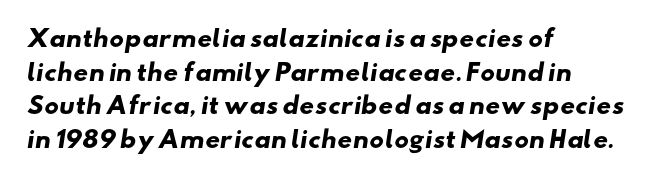
{"bold": "yes", "underline": "no", "align": "left", "line_spacing": "normal", "line_spacing_ratio": 1.46, "letter_spacing": "normal", "letter_spacing_em": 0.0, "glyph_px": 23}
